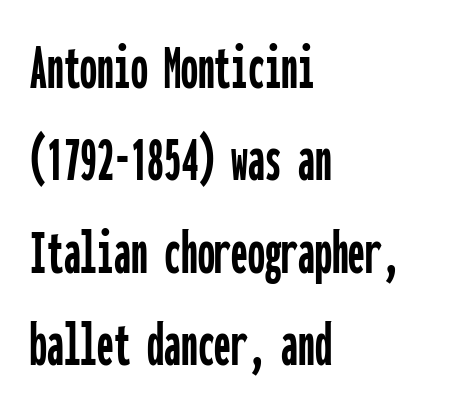
The image shows 67 px condensed sans-serif type, upright, monospaced; set left-aligned, normal line spacing (1.38x), normal letter spacing, not underlined; low stroke contrast and a medium x-height.
